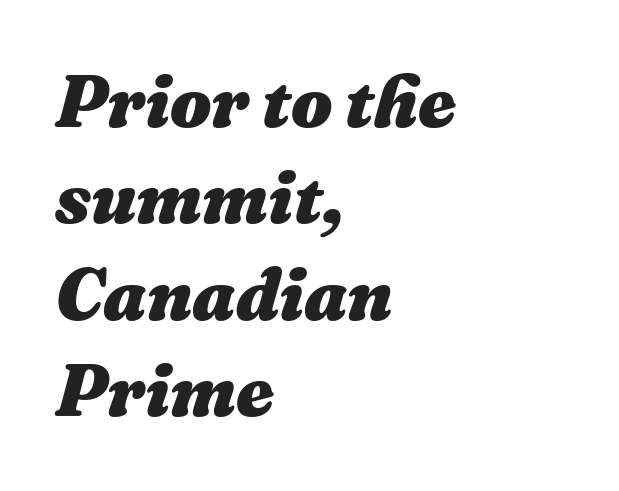
The strip under each line holds only bare page. Spacing verdict: proportional, widths tailored to each character. The setting favours the left margin, as ordinary paragraphs usually do. Notice how the stems are inclined rather than vertical — that's the hallmark of italics. Set as a true bold cut, around the 700 mark. Quick note: interline space is typical.
